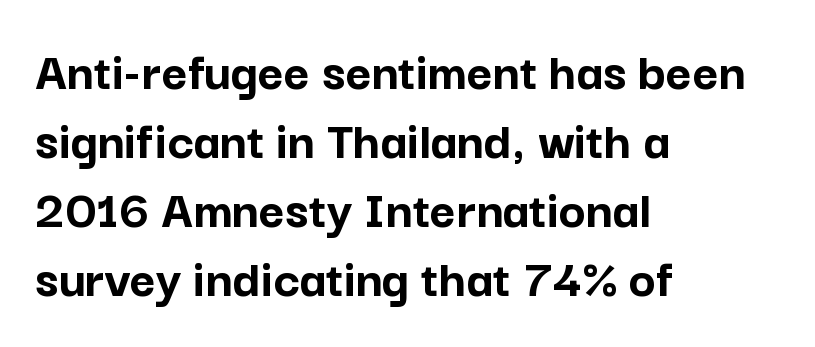
Q: Is the text bold? A: Yes.
Q: Is the text italic (slanted)? A: No, it is upright.
Q: Is the typeface a serif or a sans-serif typeface? A: Sans-serif.
Q: Is the text underlined? A: No.
Q: How is the paragraph aligned? A: Left-aligned.
Q: Is the spacing between letters normal or unusually wide? A: Normal.
Q: Width (condensed, normal, or wide)? A: Normal.
Q: Stroke contrast? A: Low.
Q: x-height? A: Medium.
Q: Monospaced? A: No.
